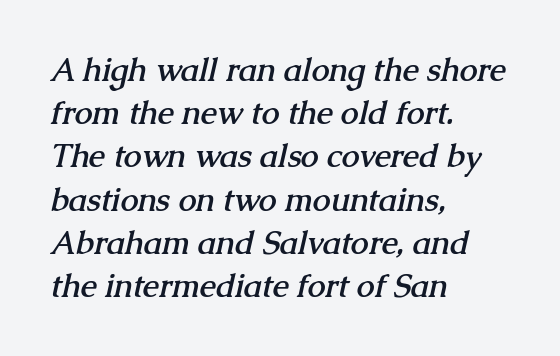
Q: Is the text bold? A: Yes.
Q: Is the typeface a serif or a sans-serif typeface? A: Serif.
Q: Is the text underlined? A: No.
Q: How is the paragraph aligned? A: Left-aligned.
Q: Is the spacing between letters normal or unusually wide? A: Normal.
Q: Is the spacing between lines tight, normal or loose? A: Normal.
Q: Width (condensed, normal, or wide)? A: Normal.
Q: Stroke contrast? A: Medium.
Q: x-height? A: Medium.
Q: Monospaced? A: No.
